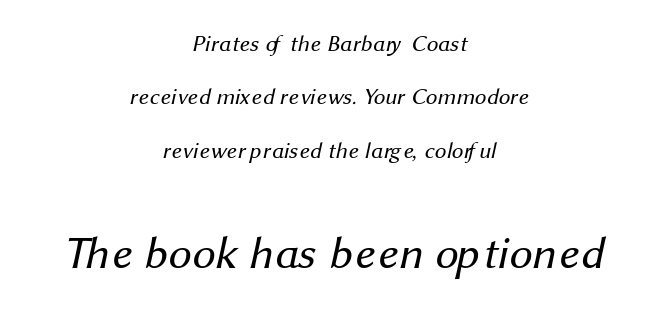
How are the letters spaced? Ordinarily, with no added tracking. Horizontal alignment here is central, giving a formal, balanced look. Unlike a traditional serif, this face leaves its strokes unadorned. Stems here are at most as thick as an everyday book face. Glance below the letters and you will spot only blank space. The more generous point size was reserved for the lower chunk.
